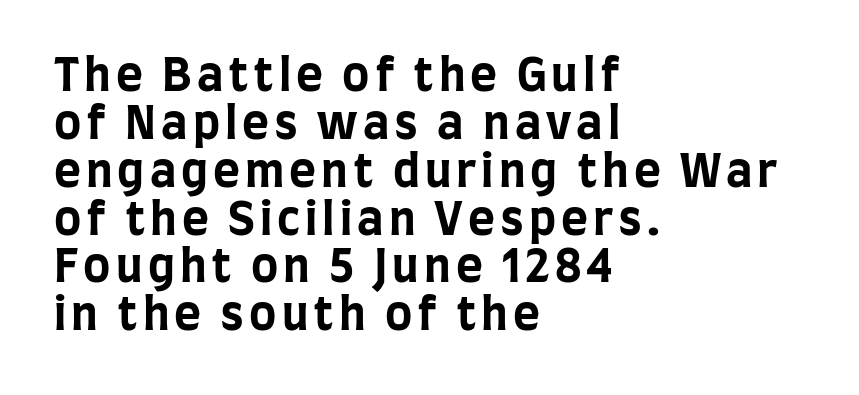
{"serif": "no", "italic": "no", "bold": "yes", "weight": "bold", "width": "condensed", "stroke_contrast": "low", "x_height": "large", "monospaced": "no", "underline": "no", "align": "left", "line_spacing": "tight", "line_spacing_ratio": 1.04, "glyph_px": 46}
